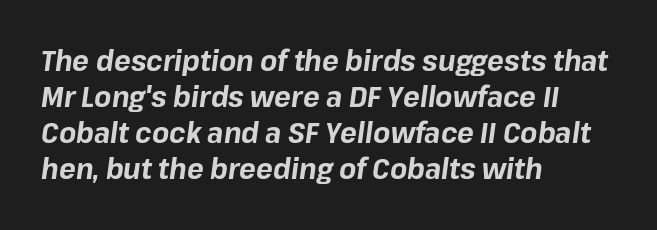
Designer's note — italics engaged. In terms of weight, the rendering is a true, heavy bold. The glyphs are unaccompanied by any horizontal stroke below them. Words appear dense and cohesive because spacing is normal. Here the designer chose a conventional face with non-uniform glyph widths.
